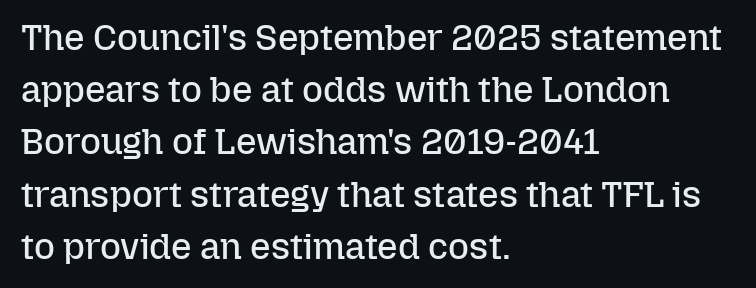
Italic: no, the glyphs are upright roman. This rendering uses left alignment, leaving the right contour irregular. Does extra space separate the letters? No, they use regular spacing. The area under the type is left untouched. Whoever set this chose a conventional vertical rhythm. Think of a printed novel: that variable character pitch is what you see here.
